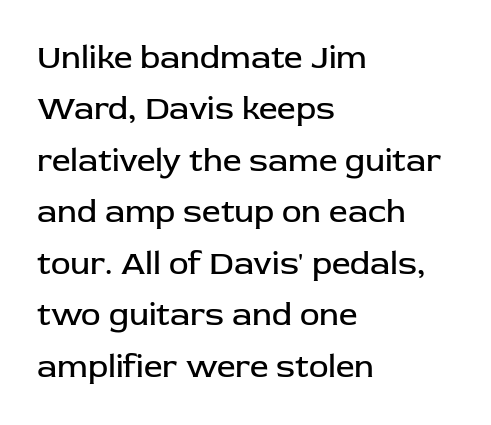
{"serif": "no", "italic": "no", "bold": "no", "weight": "regular", "width": "normal", "stroke_contrast": "low", "x_height": "medium", "monospaced": "no", "underline": "no", "align": "left", "line_spacing": "normal", "line_spacing_ratio": 1.56, "letter_spacing": "normal", "letter_spacing_em": 0.0, "glyph_px": 33}
